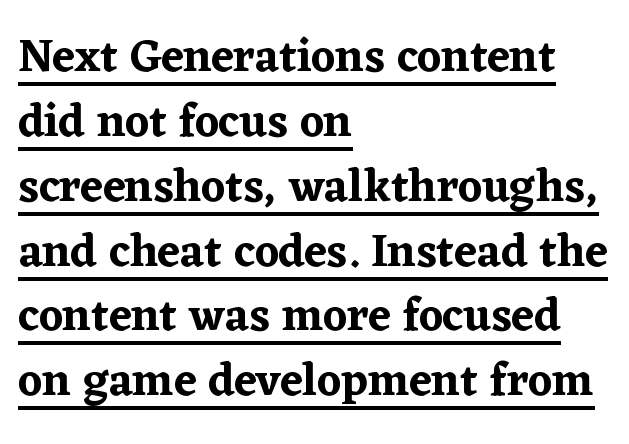
Q: Is the text italic (slanted)? A: No, it is upright.
Q: Is the typeface a serif or a sans-serif typeface? A: Serif.
Q: Is the text underlined? A: Yes.
Q: How is the paragraph aligned? A: Left-aligned.
Q: Is the spacing between letters normal or unusually wide? A: Normal.
Q: Is the spacing between lines tight, normal or loose? A: Normal.
Q: Width (condensed, normal, or wide)? A: Normal.
Q: Stroke contrast? A: Low.
Q: x-height? A: Medium.
Q: Monospaced? A: No.
